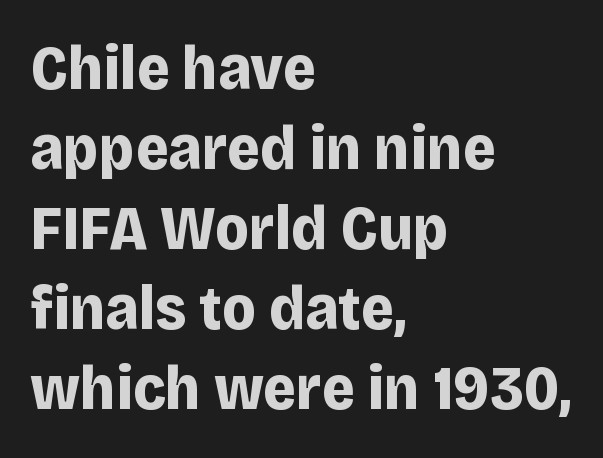
Q: Is the text bold? A: Yes.
Q: Is the text italic (slanted)? A: No, it is upright.
Q: Is the typeface a serif or a sans-serif typeface? A: Sans-serif.
Q: Is the text underlined? A: No.
Q: How is the paragraph aligned? A: Left-aligned.
Q: Is the spacing between letters normal or unusually wide? A: Normal.
Q: Is the spacing between lines tight, normal or loose? A: Normal.
Q: Width (condensed, normal, or wide)? A: Normal.
Q: Stroke contrast? A: Low.
Q: x-height? A: Large.
Q: Monospaced? A: No.
